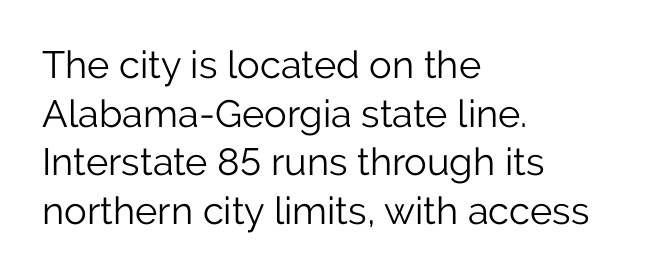
The image shows 38 px light sans-serif type, upright; set left-aligned, normal line spacing (1.28x), normal letter spacing, not underlined; low stroke contrast and a medium x-height.
